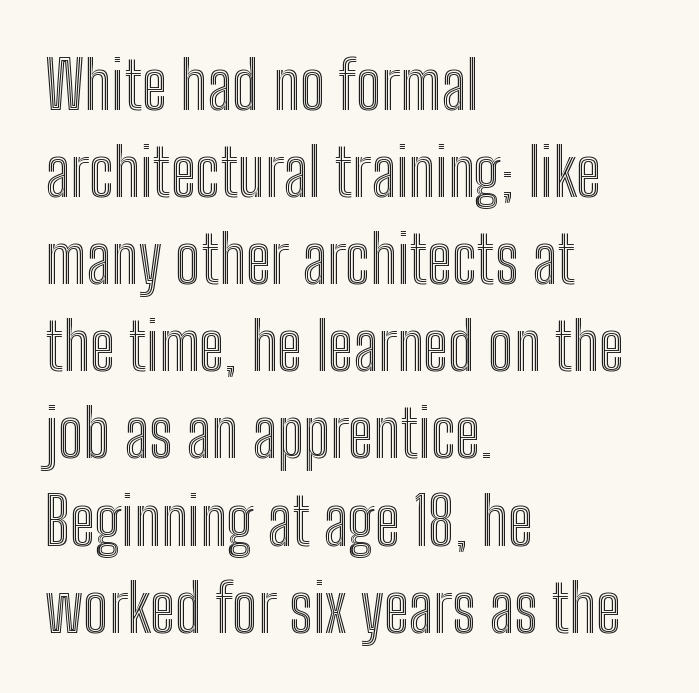
The axis of the letterforms is exactly vertical. Just letters on the line, the space beneath them empty. Think of a printed novel: that variable character pitch is what you see here. Each line starts at the same left margin while the right side varies. Is there much room between lines? A standard amount, neither cramped nor airy.
